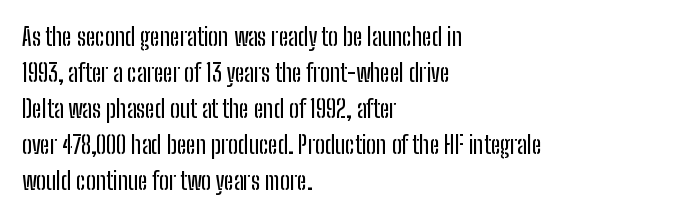
Q: Is the text italic (slanted)? A: No, it is upright.
Q: Is the text underlined? A: No.
Q: How is the paragraph aligned? A: Left-aligned.
Q: Is the spacing between letters normal or unusually wide? A: Normal.
Q: Is the spacing between lines tight, normal or loose? A: Normal.
